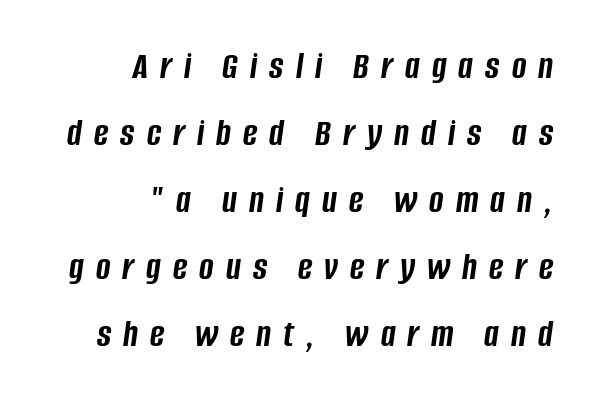
{"italic": "yes", "lean": "right", "slant_degrees": 8, "bold": "yes", "weight": "semibold", "width": "condensed", "stroke_contrast": "low", "x_height": "large", "monospaced": "no", "underline": "no", "align": "right", "line_spacing_ratio": 1.72, "letter_spacing": "wide", "letter_spacing_em": 0.31, "glyph_px": 39}
